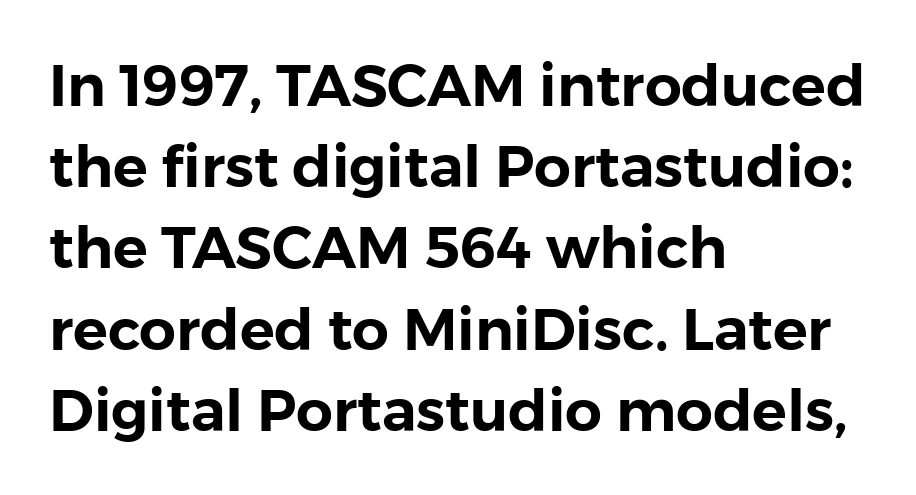
The image shows 58 px sans-serif type, upright; set left-aligned, normal line spacing (1.4x), normal letter spacing, not underlined; a medium x-height.
